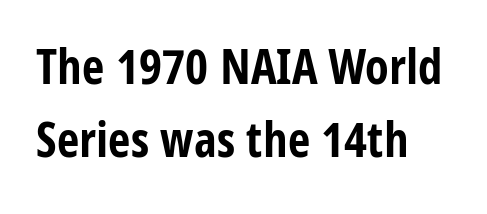
The image shows 49 px bold, condensed sans-serif type, upright; set left-aligned, normal line spacing (1.5x), normal letter spacing, not underlined; low stroke contrast and a large x-height.
